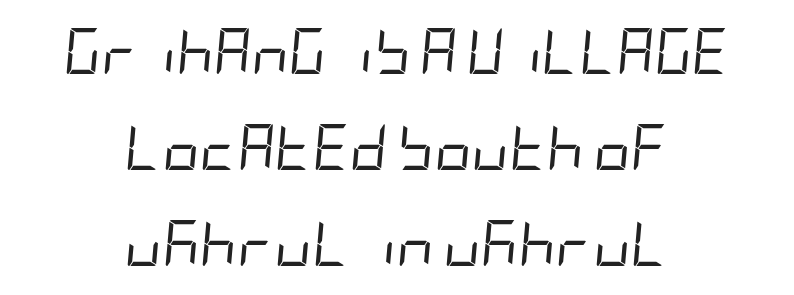
Q: Is the text bold? A: No.
Q: Is the text italic (slanted)? A: Yes, it leans right by about 5 degrees.
Q: Is the text underlined? A: No.
Q: How is the paragraph aligned? A: Centered.
Q: Is the spacing between letters normal or unusually wide? A: Normal.
Q: Is the spacing between lines tight, normal or loose? A: Loose.
Q: Width (condensed, normal, or wide)? A: Condensed.
Q: Stroke contrast? A: Low.
Q: x-height? A: Large.
